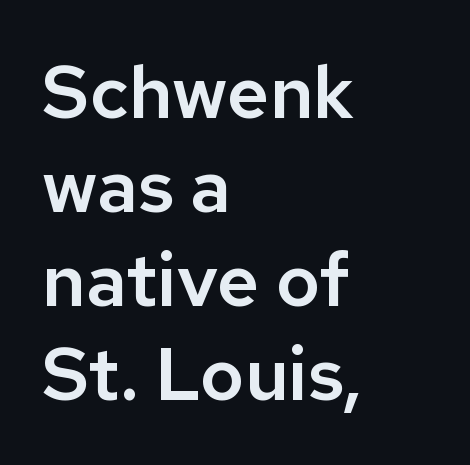
Think of a printed novel: that variable character pitch is what you see here. This sample keeps an unexceptional amount of space between lines. Rendered with straight, roman letterforms. Between one letter and the next there's only the usual sliver of space. This sample uses a sans-serif face. This rendering uses left alignment, leaving the right contour irregular.
